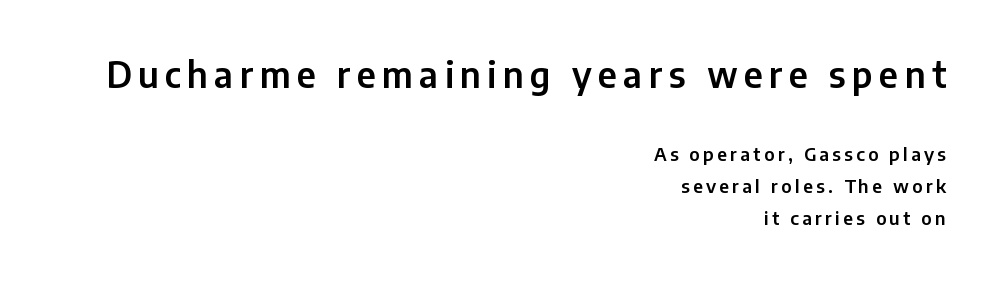
The designer gave the opening block more size than the closing block. Are there feet on the stems? There aren't — it's a sans. Line ends are locked; line starts wander. Every stem runs plumb, perpendicular to the baseline. The words here are not underlined.
